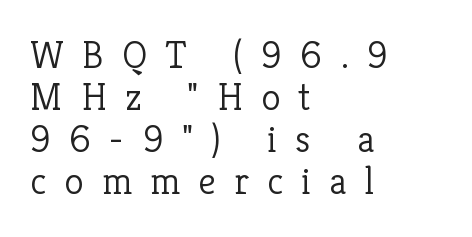
The image shows 39 px light serif type, upright; set left-aligned, tight line spacing (1.08x), unusually wide letter spacing (+0.47 em), not underlined; low stroke contrast and a medium x-height.
